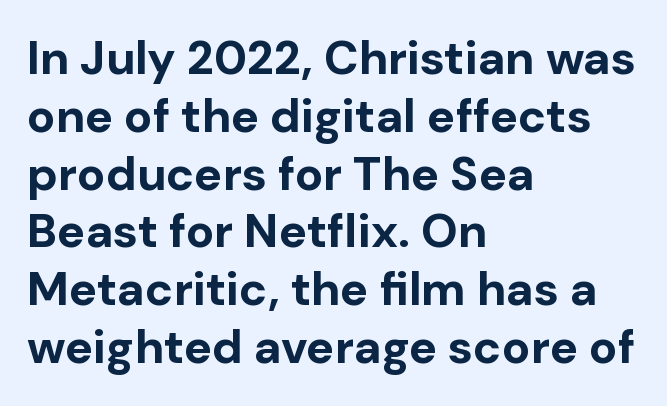
Rule under the text: the space is simply empty. This rendering uses left alignment, leaving the right contour irregular. The letters stand straight up with perfectly vertical stems. Looks like regular typesetting: each glyph gets only the width it needs.
